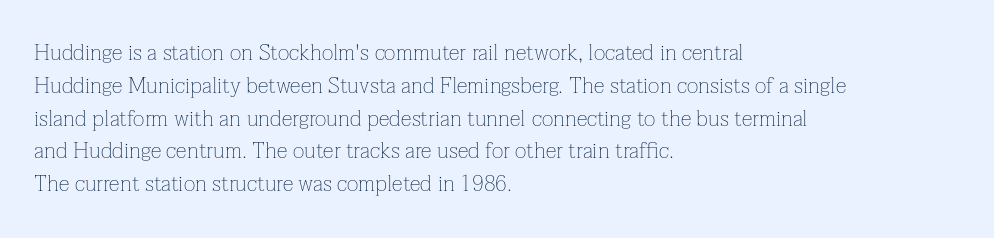
The image shows 22 px text type, upright; set left-aligned, normal line spacing (1.49x), normal letter spacing, not underlined.
